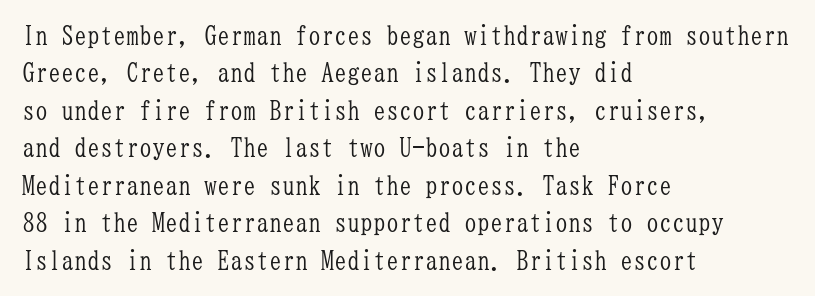
Is the letter spacing exaggerated? No — it looks like the ordinary default. This block has exactly the height ordinary leading produces. This is the regular roman posture of the typeface. Weight: not bold — regular or lighter.
